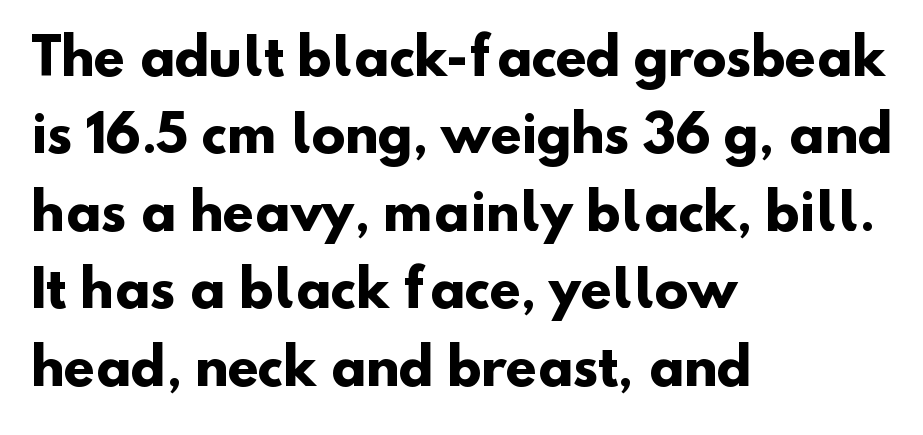
Every row of glyphs begins at an identical x-position on the left. The letters advance in unequal steps, a hallmark of proportional type. This rendering leaves character spacing at its baseline value. The rows are spaced the way most documents space them. Each glyph is drawn with heavy, bold strokes.
